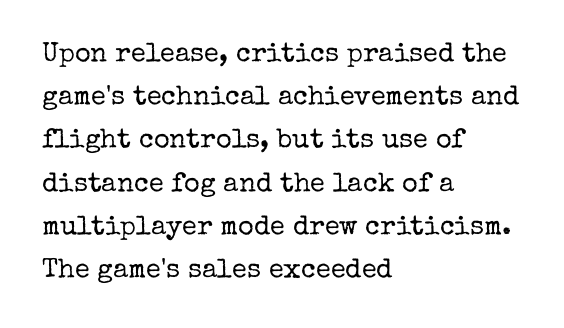
Q: Is the text bold? A: No.
Q: Is the text italic (slanted)? A: No, it is upright.
Q: Is the text underlined? A: No.
Q: How is the paragraph aligned? A: Left-aligned.
Q: Is the spacing between letters normal or unusually wide? A: Normal.
Q: Is the spacing between lines tight, normal or loose? A: Normal.
